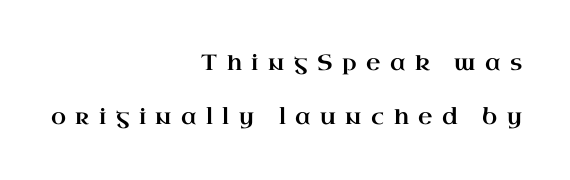
{"italic": "no", "underline": "no", "align": "right", "line_spacing": "loose", "line_spacing_ratio": 2.44, "letter_spacing": "wide", "letter_spacing_em": 0.43, "glyph_px": 22}
